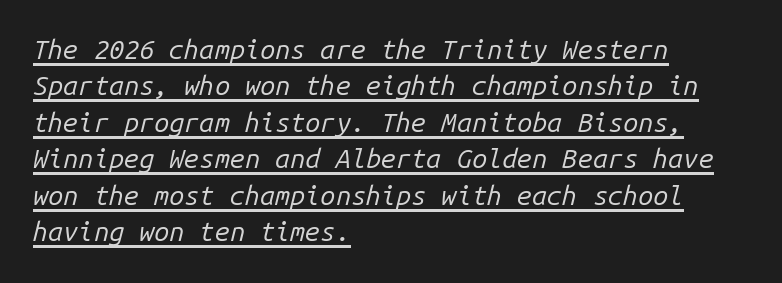
One glance says typical: line gaps are just what's usual. In designer terms, the underline attribute is active on this setting. Weight class: somewhere from thin through regular. Typeset ragged right — the left edge is the straight one.
